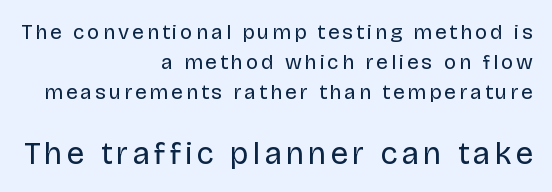
The image shows 31 px regular-weight sans-serif type, upright; set right-aligned, normal line spacing (1.44x), not underlined; the second (bottom) block is 1.48x larger; low stroke contrast and a large x-height.
